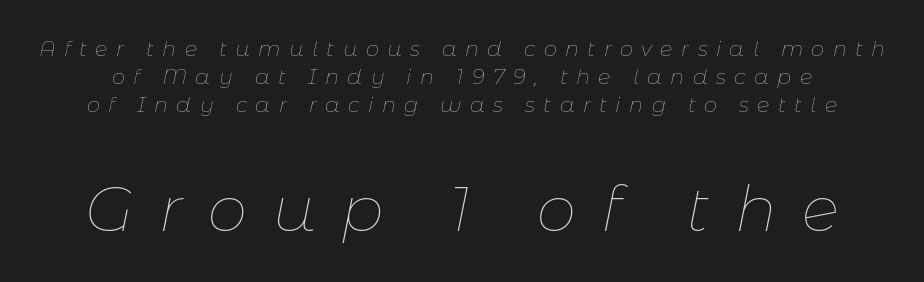
{"italic": "yes", "lean": "right", "slant_degrees": 11, "bold": "no", "weight": "thin", "width": "normal", "stroke_contrast": "low", "x_height": "medium", "monospaced": "no", "underline": "no", "line_spacing": "normal", "line_spacing_ratio": 1.34, "letter_spacing": "wide", "letter_spacing_em": 0.4, "larger_block": "second", "size_ratio": 3.0, "glyph_px": 63}
